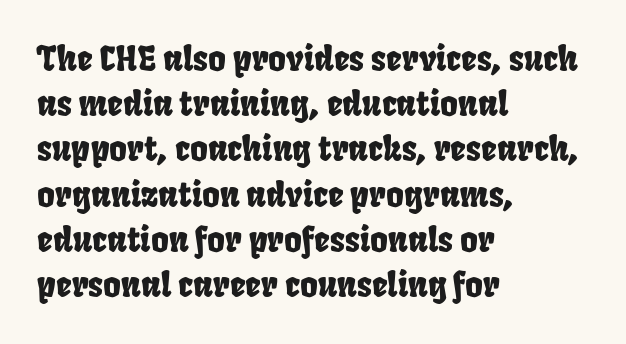
Proportional: the letters do not fall into vertical columns. Each row of text sits above clean, open space. You could call the tracking neutral — neither tight nor loose. Grotesque or geometric, the face here clearly has no serifs. Is there much room between lines? A standard amount, neither cramped nor airy.
